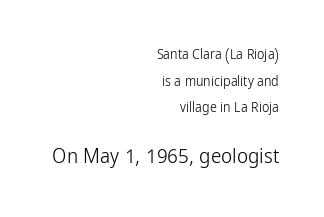
A bare baseline throughout the passage. The passage shown begins with its smaller block and ends with its larger one. Compared with a flush-left layout, this one pins lines to the opposite, right side. Nope, not italic — everything's standing straight.
